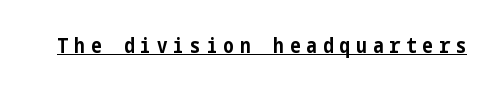
{"italic": "no", "bold": "yes", "underline": "yes", "letter_spacing": "wide", "letter_spacing_em": 0.29, "glyph_px": 21}
